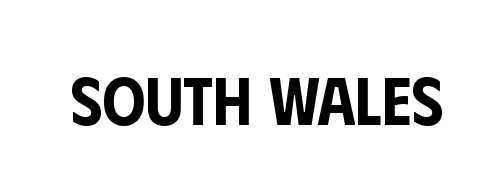
Quick note: not italic, upright. Each row of text sits above clean, open space. Glyph-to-glyph distance matches everyday printed text. These lines are rendered in a variable-pitch font.
